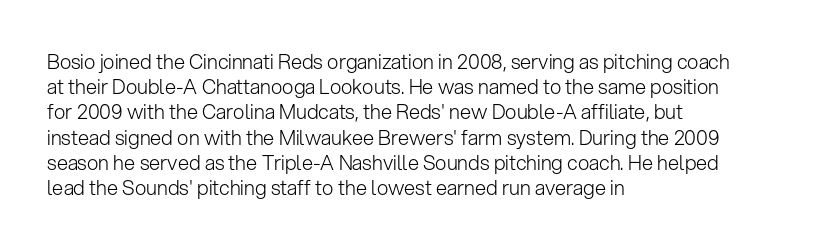
Q: Is the text bold? A: No.
Q: Is the text italic (slanted)? A: No, it is upright.
Q: Is the text underlined? A: No.
Q: How is the paragraph aligned? A: Left-aligned.
Q: Is the spacing between letters normal or unusually wide? A: Normal.
Q: Is the spacing between lines tight, normal or loose? A: Normal.
